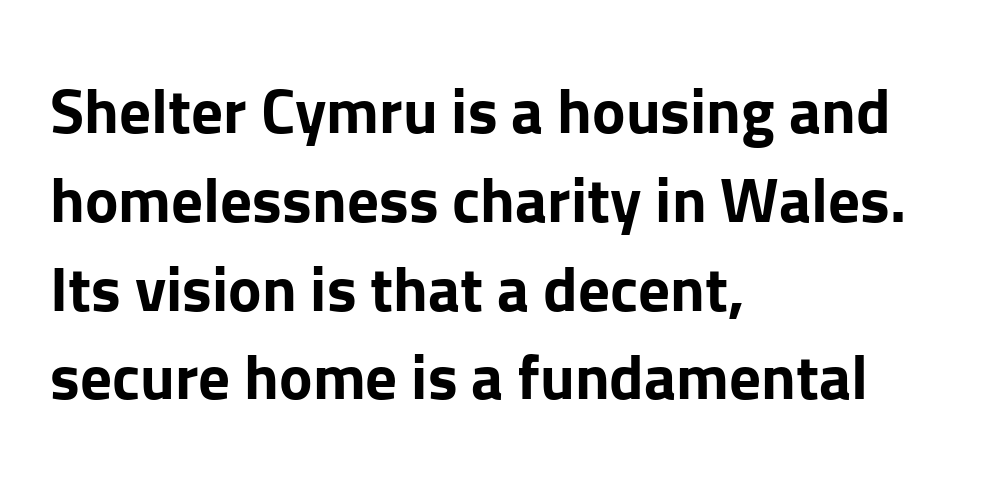
If you drew a line through each stem, it would be perfectly vertical. Layout note: lines flush left. Look at the tracking — it's just the regular setting, nothing added. Here the designer chose a conventional face with non-uniform glyph widths.
